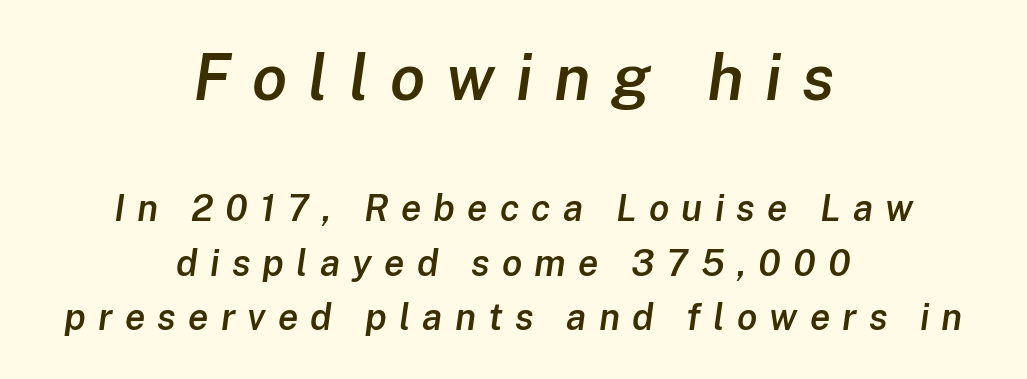
Q: Is the text bold? A: Semi-bold.
Q: Is the text italic (slanted)? A: Yes, it leans right by about 8 degrees.
Q: Is the text underlined? A: No.
Q: How is the paragraph aligned? A: Centered.
Q: Is the spacing between letters normal or unusually wide? A: Unusually wide.
Q: Is the spacing between lines tight, normal or loose? A: Normal.
Q: Which block of text is set in a larger size, the first (top) or the second (bottom)? A: The first (top) one.
Q: Width (condensed, normal, or wide)? A: Normal.
Q: Stroke contrast? A: Low.
Q: x-height? A: Medium.
Q: Monospaced? A: No.
